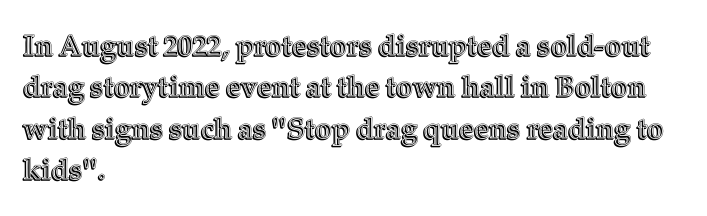
Type without underlining. Notice how descenders clear the ascenders below comfortably — that's standard leading. Glyph-to-glyph distance matches everyday printed text. Style check: upright. The passage shown is typed in a proportional face where columns would drift. One-word summary of the alignment: left.
